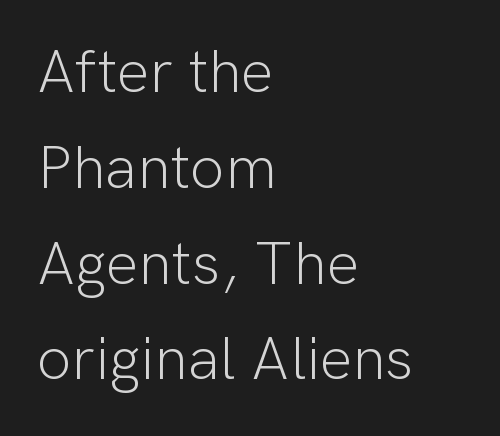
{"serif": "no", "italic": "no", "bold": "no", "weight": "light", "width": "normal", "stroke_contrast": "low", "x_height": "medium", "monospaced": "no", "underline": "no", "align": "left", "line_spacing": "normal", "line_spacing_ratio": 1.57, "letter_spacing": "normal", "letter_spacing_em": 0.0, "glyph_px": 61}
